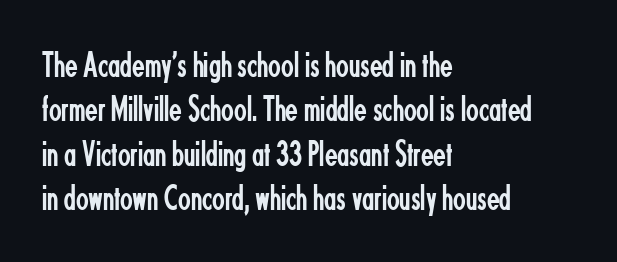
Q: Is the text bold? A: No.
Q: Is the text italic (slanted)? A: No, it is upright.
Q: Is the typeface a serif or a sans-serif typeface? A: Sans-serif.
Q: Is the text underlined? A: No.
Q: How is the paragraph aligned? A: Left-aligned.
Q: Is the spacing between letters normal or unusually wide? A: Normal.
Q: Width (condensed, normal, or wide)? A: Condensed.
Q: Stroke contrast? A: Low.
Q: x-height? A: Small.
Q: Monospaced? A: No.
